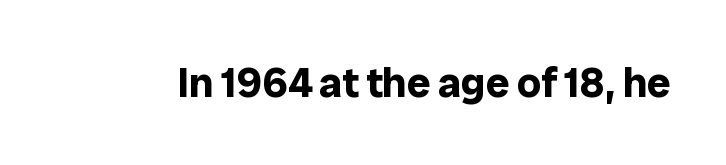
Q: Is the text bold? A: Yes.
Q: Is the text italic (slanted)? A: No, it is upright.
Q: Is the typeface a serif or a sans-serif typeface? A: Sans-serif.
Q: Is the text underlined? A: No.
Q: Is the spacing between letters normal or unusually wide? A: Normal.
Q: Width (condensed, normal, or wide)? A: Normal.
Q: Stroke contrast? A: Low.
Q: x-height? A: Medium.
Q: Monospaced? A: No.
